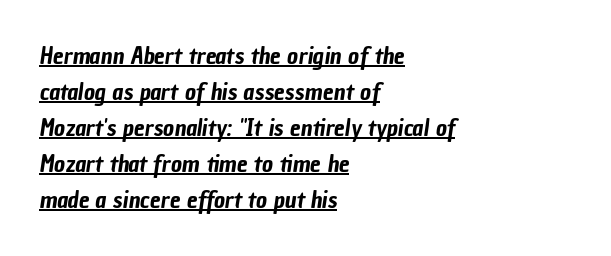
Caption: lettering with a line underneath. The paragraph shown leans on its left margin. Nothing unusual about the tracking: characters are spaced as the font intends. The leading is moderate, giving the passage an even texture.
